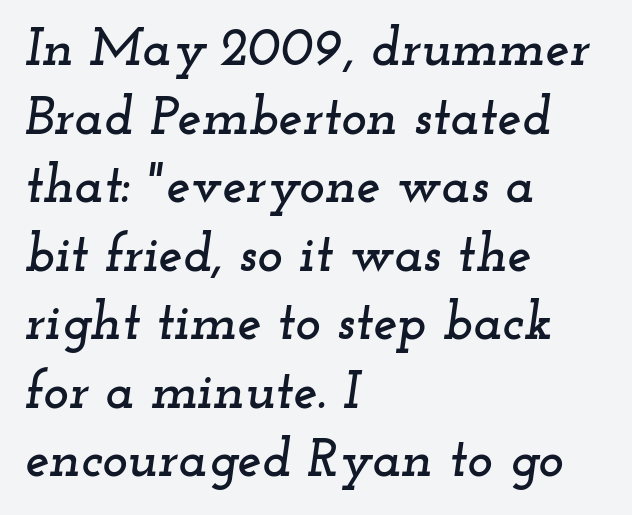
{"serif": "yes", "italic": "yes", "lean": "right", "slant_degrees": 12, "width": "wide", "stroke_contrast": "low", "x_height": "small", "monospaced": "no", "underline": "no", "align": "left", "line_spacing": "normal", "line_spacing_ratio": 1.27, "letter_spacing": "normal", "letter_spacing_em": 0.0, "glyph_px": 54}
